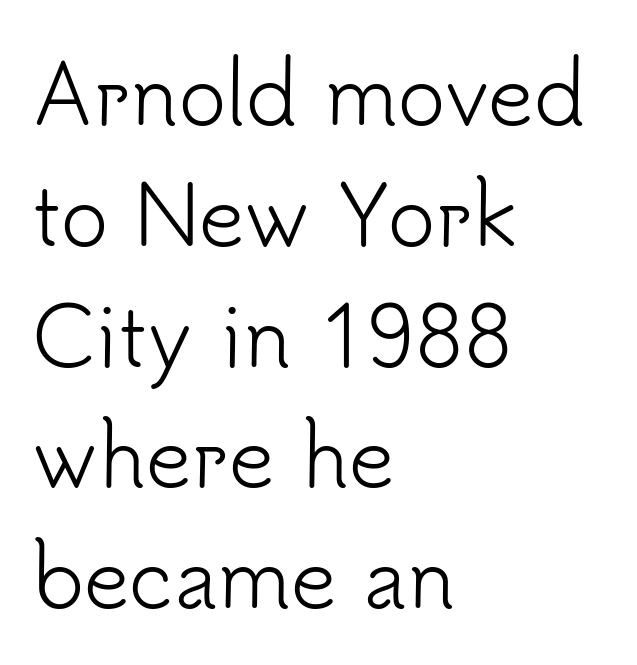
Q: Is the text bold? A: No.
Q: Is the text italic (slanted)? A: No, it is upright.
Q: Is the typeface a serif or a sans-serif typeface? A: Sans-serif.
Q: Is the text underlined? A: No.
Q: How is the paragraph aligned? A: Left-aligned.
Q: Is the spacing between letters normal or unusually wide? A: Normal.
Q: Is the spacing between lines tight, normal or loose? A: Normal.
Q: Width (condensed, normal, or wide)? A: Normal.
Q: Stroke contrast? A: Low.
Q: x-height? A: Small.
Q: Monospaced? A: No.
